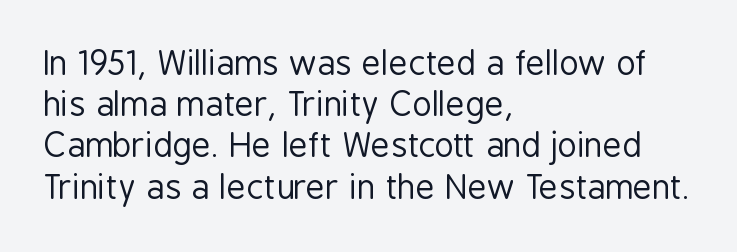
The image shows 33 px regular-weight, condensed sans-serif type, upright; set left-aligned, normal line spacing (1.25x), normal letter spacing, not underlined; low stroke contrast and a medium x-height.
